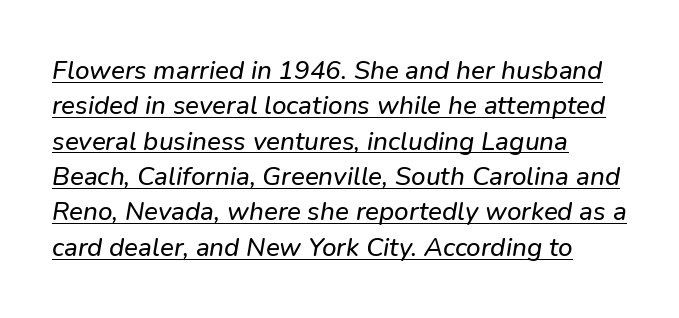
Where is the straight margin? On the left. Students, observe: this is what conventionally led text looks like. Standard letterfit; no display-style spreading of the glyphs. Is there an underline? Yes — a line sits under the letters.
